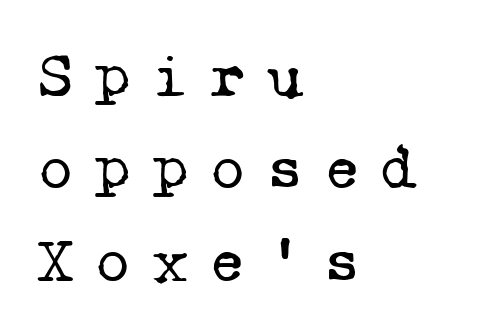
{"serif": "yes", "bold": "no", "weight": "regular", "width": "normal", "stroke_contrast": "low", "x_height": "medium", "monospaced": "yes", "underline": "no", "align": "left", "line_spacing": "normal", "line_spacing_ratio": 1.49, "letter_spacing": "wide", "letter_spacing_em": 0.34, "glyph_px": 62}
